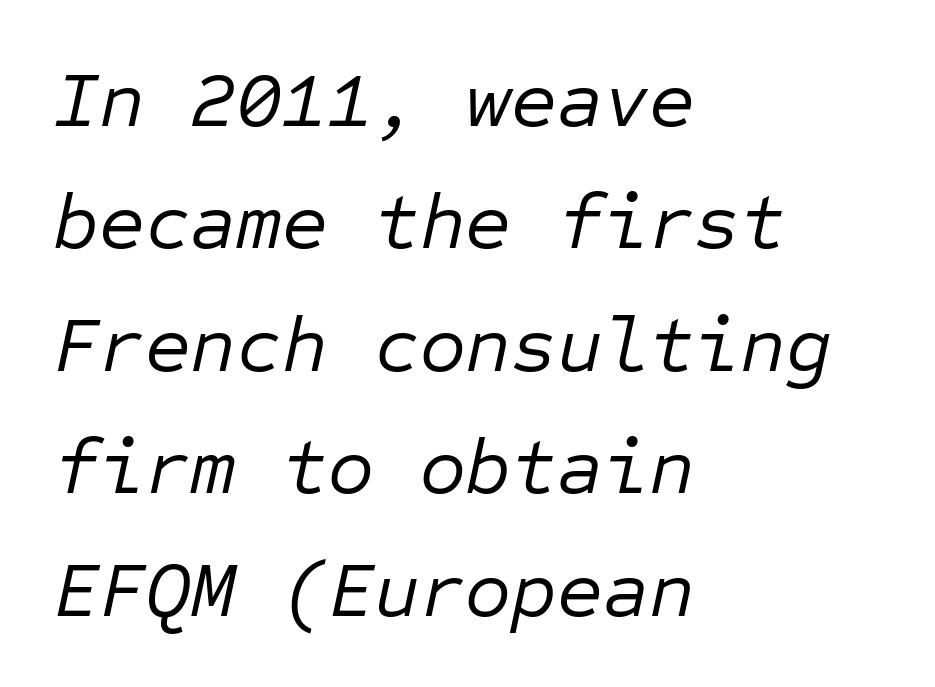
The image shows 79 px regular-weight type, italic (leaning right), monospaced; set left-aligned, normal line spacing (1.55x), normal letter spacing, not underlined; low stroke contrast and a medium x-height.
